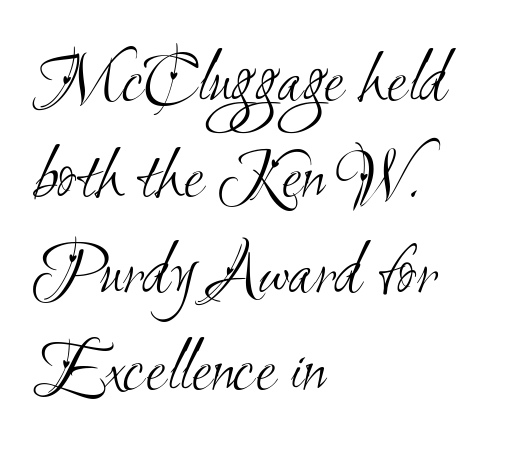
Q: Is the text bold? A: No.
Q: Is the typeface a serif or a sans-serif typeface? A: Sans-serif.
Q: Is the text underlined? A: No.
Q: How is the paragraph aligned? A: Left-aligned.
Q: Is the spacing between letters normal or unusually wide? A: Normal.
Q: Is the spacing between lines tight, normal or loose? A: Normal.
Q: Width (condensed, normal, or wide)? A: Condensed.
Q: Stroke contrast? A: Medium.
Q: x-height? A: Small.
Q: Monospaced? A: No.
